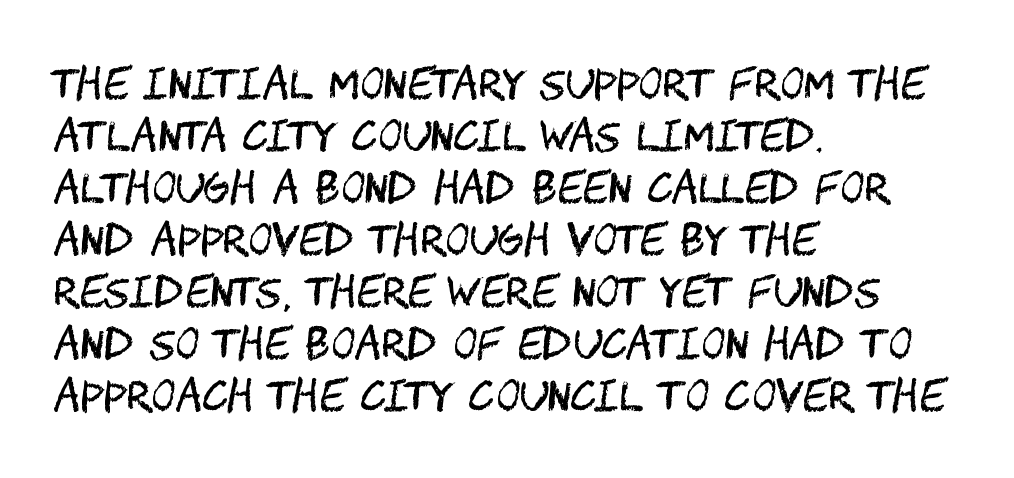
Q: Is the text bold? A: No.
Q: Is the text italic (slanted)? A: No, it is upright.
Q: Is the typeface a serif or a sans-serif typeface? A: Sans-serif.
Q: Is the text underlined? A: No.
Q: How is the paragraph aligned? A: Left-aligned.
Q: Is the spacing between letters normal or unusually wide? A: Normal.
Q: Is the spacing between lines tight, normal or loose? A: Normal.
Q: Width (condensed, normal, or wide)? A: Condensed.
Q: Stroke contrast? A: Medium.
Q: x-height? A: Large.
